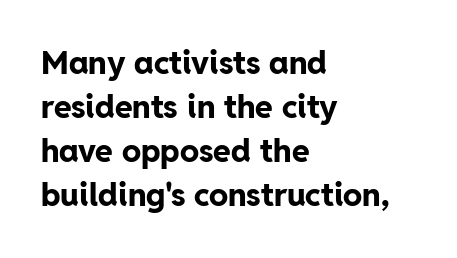
The image shows 32 px bold sans-serif type, upright; set left-aligned, normal line spacing (1.38x), normal letter spacing, not underlined; low stroke contrast and a medium x-height.
